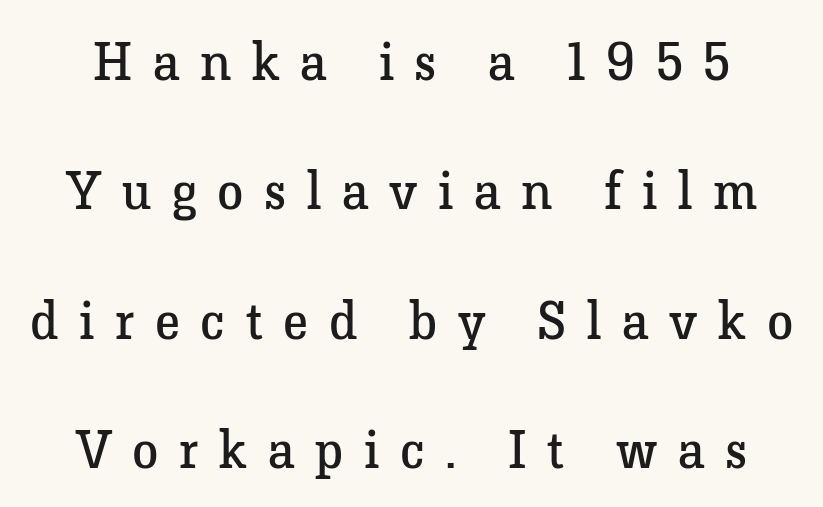
{"serif": "yes", "italic": "no", "bold": "no", "weight": "regular", "width": "normal", "stroke_contrast": "low", "x_height": "medium", "monospaced": "no", "underline": "no", "line_spacing": "loose", "line_spacing_ratio": 2.44, "letter_spacing": "wide", "letter_spacing_em": 0.39, "glyph_px": 53}
